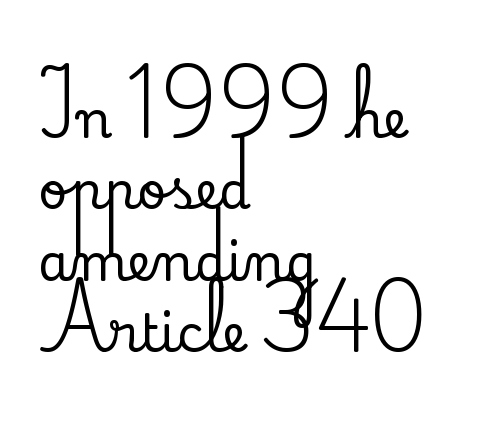
{"serif": "yes", "italic": "no", "width": "normal", "stroke_contrast": "low", "x_height": "small", "monospaced": "no", "underline": "no", "align": "left", "line_spacing": "normal", "line_spacing_ratio": 1.4, "letter_spacing": "normal", "letter_spacing_em": 0.0, "glyph_px": 51}
